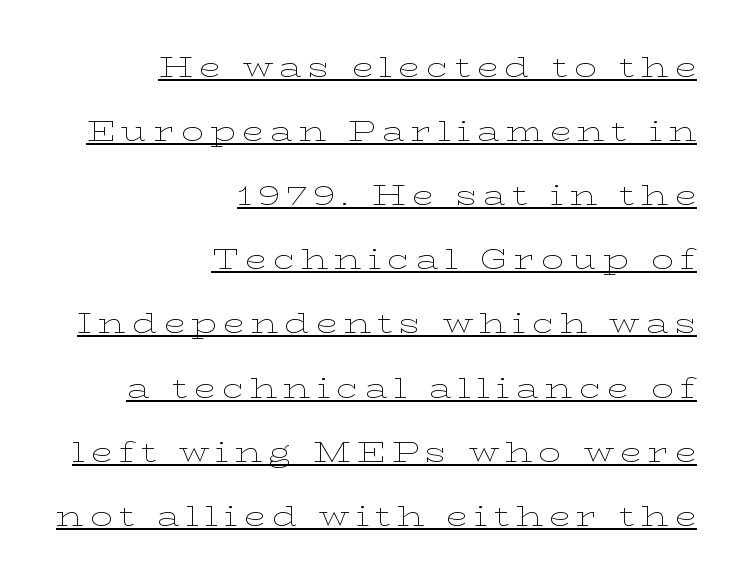
The image shows 28 px thin, wide serif type, upright; set right-aligned, loose line spacing (2.29x), unusually wide letter spacing (+0.22 em), underlined; low stroke contrast and a medium x-height.
